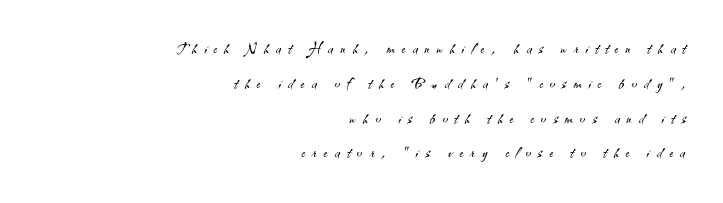
The image shows 20 px text type; set right-aligned, line spacing 1.74x, unusually wide letter spacing (+0.36 em), not underlined.
